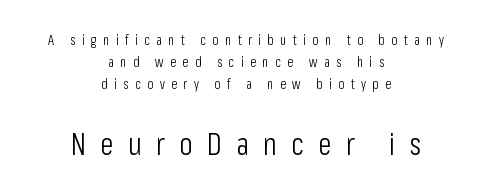
Honestly, the row spacing looks completely unremarkable. Block two is the big one; block one sits smaller above it. These lines are rendered in a variable-pitch font. The font sits on the lighter half of the weight spectrum, regular included. Short and long lines alike share a common midpoint.
